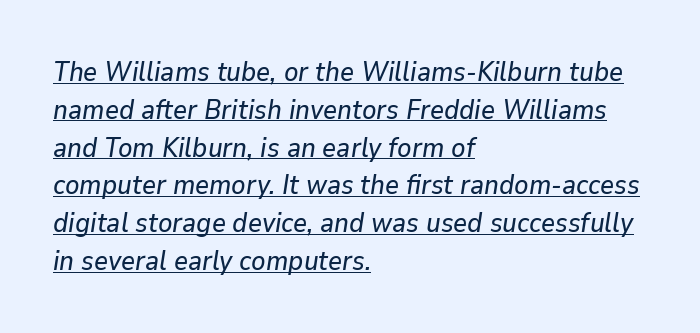
Check the space under the baseline: a stroke is drawn there. Look at the tracking — it's just the regular setting, nothing added. Successive baselines arrive at the customary interval. Notice how the stems are inclined rather than vertical — that's the hallmark of italics. Alignment: flush left.
